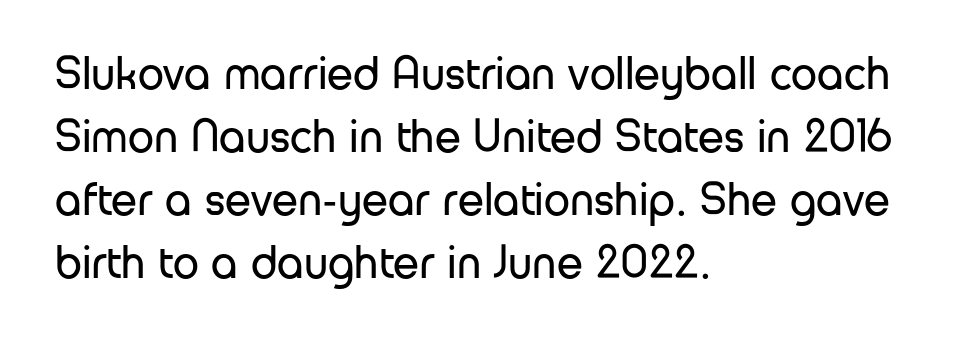
The typeface has the unassuming heft of standard copy or less. Horizontal bands of white between lines are of average thickness. This sample uses plain, unmodified letter spacing. Every row of glyphs begins at an identical x-position on the left.
